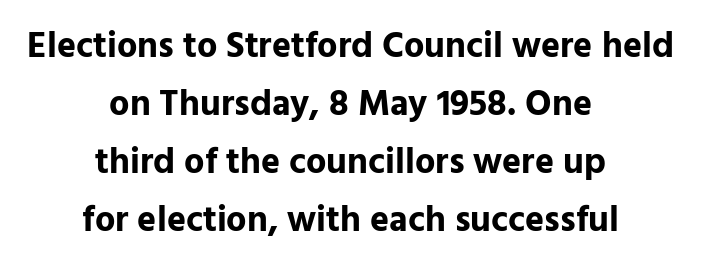
Q: Is the text bold? A: Yes.
Q: Is the text italic (slanted)? A: No, it is upright.
Q: Is the typeface a serif or a sans-serif typeface? A: Sans-serif.
Q: Is the text underlined? A: No.
Q: How is the paragraph aligned? A: Centered.
Q: Is the spacing between letters normal or unusually wide? A: Normal.
Q: Is the spacing between lines tight, normal or loose? A: Normal.
Q: Width (condensed, normal, or wide)? A: Normal.
Q: Stroke contrast? A: Low.
Q: x-height? A: Medium.
Q: Monospaced? A: No.
